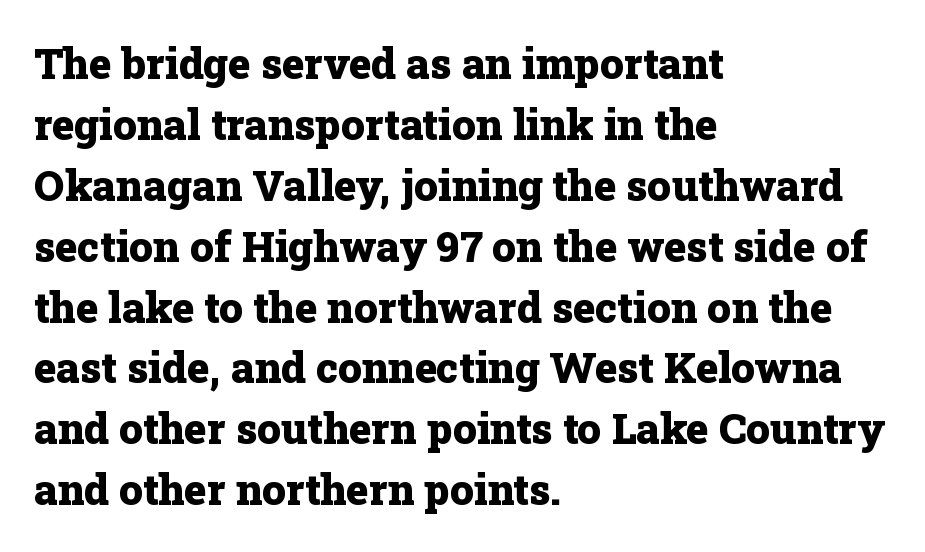
{"serif": "yes", "italic": "no", "bold": "yes", "weight": "heavy", "width": "normal", "stroke_contrast": "low", "x_height": "medium", "monospaced": "no", "underline": "no", "align": "left", "line_spacing": "normal", "line_spacing_ratio": 1.45, "letter_spacing": "normal", "letter_spacing_em": 0.0, "glyph_px": 42}
